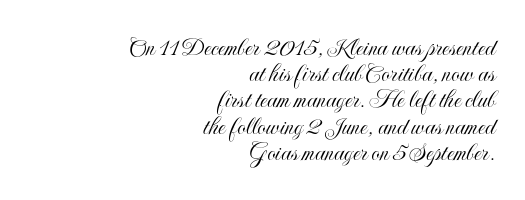
Q: Is the text italic (slanted)? A: Yes.
Q: Is the text underlined? A: No.
Q: How is the paragraph aligned? A: Right-aligned.
Q: Is the spacing between letters normal or unusually wide? A: Normal.
Q: Is the spacing between lines tight, normal or loose? A: Tight.
